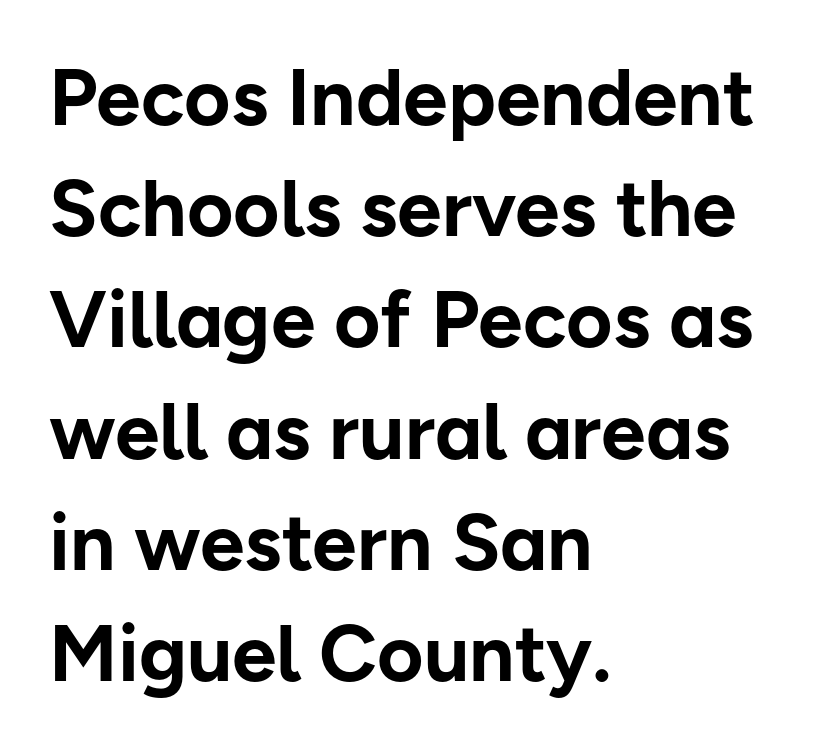
Q: Is the text bold? A: Yes.
Q: Is the text italic (slanted)? A: No, it is upright.
Q: Is the typeface a serif or a sans-serif typeface? A: Sans-serif.
Q: Is the text underlined? A: No.
Q: How is the paragraph aligned? A: Left-aligned.
Q: Is the spacing between letters normal or unusually wide? A: Normal.
Q: Is the spacing between lines tight, normal or loose? A: Normal.
Q: Width (condensed, normal, or wide)? A: Normal.
Q: Stroke contrast? A: Low.
Q: x-height? A: Medium.
Q: Monospaced? A: No.
